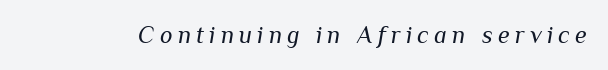
Q: Is the text bold? A: No.
Q: Is the text italic (slanted)? A: Yes, it leans right by about 10 degrees.
Q: Is the text underlined? A: No.
Q: Is the spacing between letters normal or unusually wide? A: Unusually wide.
